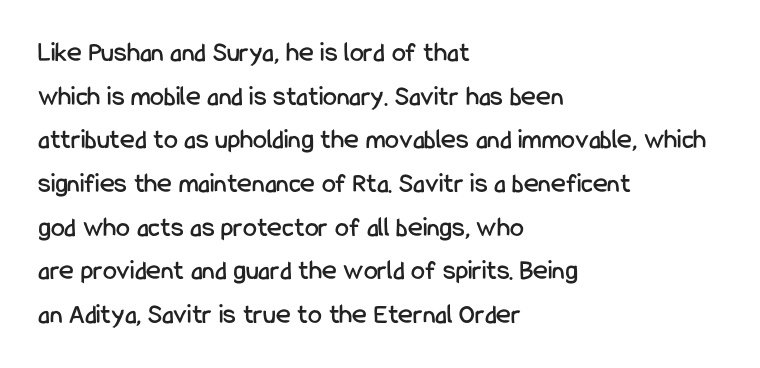
The lettering stays uniformly vertical, giving the passage a roman look. Horizontal bands of white between lines are of average thickness. The text block is weighted toward the left margin, trailing off unevenly rightward. Plain, unruled lines of type. Character widths vary here, with narrow letters taking less room than wide ones. Letterform terminals end flat and unadorned throughout the passage.
